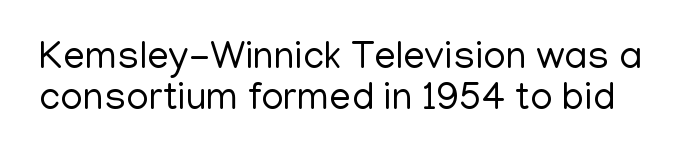
The image shows 39 px regular-weight sans-serif type, upright; set tight line spacing (1.06x), normal letter spacing, not underlined; low stroke contrast and a medium x-height.
